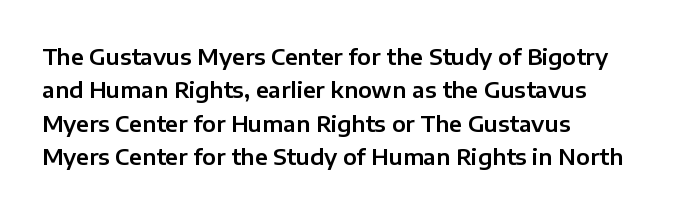
Regarding leading, the lines here are spaced in the standard way. The typography opts for an upright posture over an oblique one. Caption: multi-line text, flush left, ragged right. Nothing unusual about the tracking: characters are spaced as the font intends.
